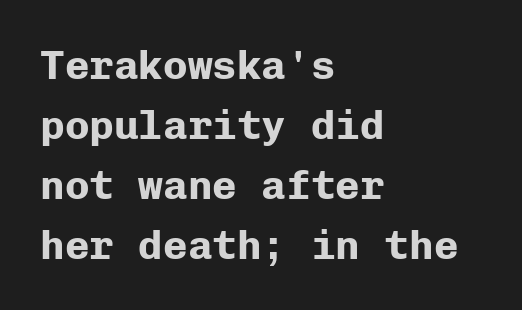
Q: Is the text bold? A: Yes.
Q: Is the text italic (slanted)? A: No, it is upright.
Q: Is the typeface a serif or a sans-serif typeface? A: Sans-serif.
Q: Is the text underlined? A: No.
Q: How is the paragraph aligned? A: Left-aligned.
Q: Is the spacing between letters normal or unusually wide? A: Normal.
Q: Is the spacing between lines tight, normal or loose? A: Normal.
Q: Width (condensed, normal, or wide)? A: Normal.
Q: Stroke contrast? A: Low.
Q: x-height? A: Medium.
Q: Monospaced? A: Yes.
